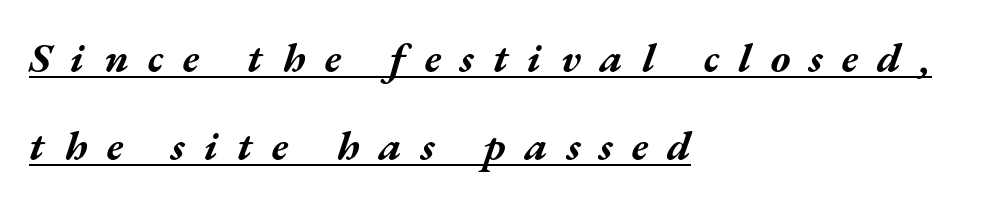
Regarding leading, the lines here are spaced well apart. Observe the wide spacing: letters keep a clear distance from each other. Looks like someone drew a line under every word here. The face used here has the dense, thick strokes of a bold. It's the slanting kind of type. Is this a fixed-width face? No — the glyphs have proportional, varying widths.
